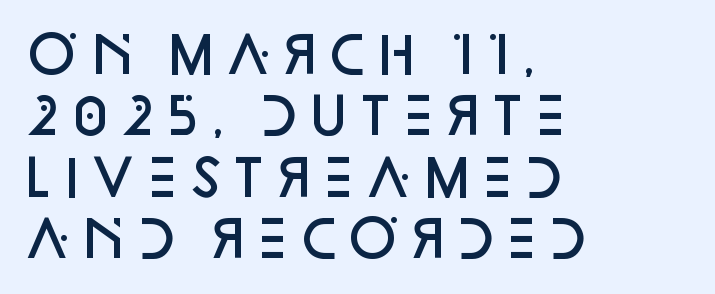
Q: Is the text bold? A: Semi-bold.
Q: Is the text italic (slanted)? A: No, it is upright.
Q: Is the typeface a serif or a sans-serif typeface? A: Sans-serif.
Q: Is the text underlined? A: No.
Q: How is the paragraph aligned? A: Left-aligned.
Q: Is the spacing between letters normal or unusually wide? A: Normal.
Q: Width (condensed, normal, or wide)? A: Normal.
Q: Stroke contrast? A: Low.
Q: x-height? A: Large.
Q: Monospaced? A: No.
